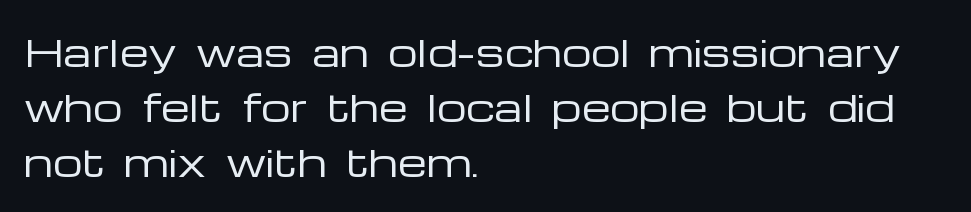
The image shows 37 px regular-weight, wide sans-serif type, upright; set left-aligned, normal line spacing (1.49x), normal letter spacing, not underlined; low stroke contrast and a medium x-height.
